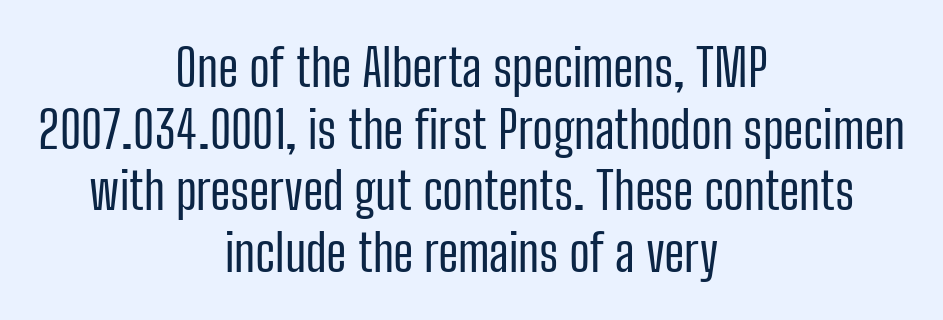
Compared with a flush-left layout, this one balances lines on the center instead. Rule under the text: the space is simply empty. Notice how the stems are strictly vertical — no italics here. There is no visible air inserted between adjacent glyphs. The characters are drawn with everyday or finer stroke widths.
